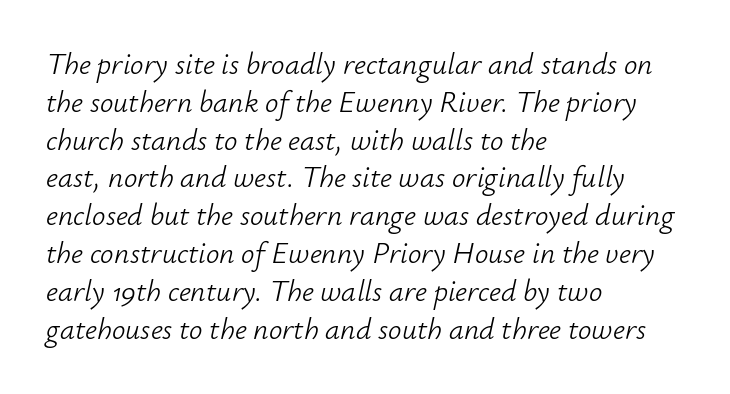
The image shows 30 px light type, italic (leaning right); set left-aligned, normal line spacing (1.26x), normal letter spacing, not underlined; low stroke contrast and a small x-height.
